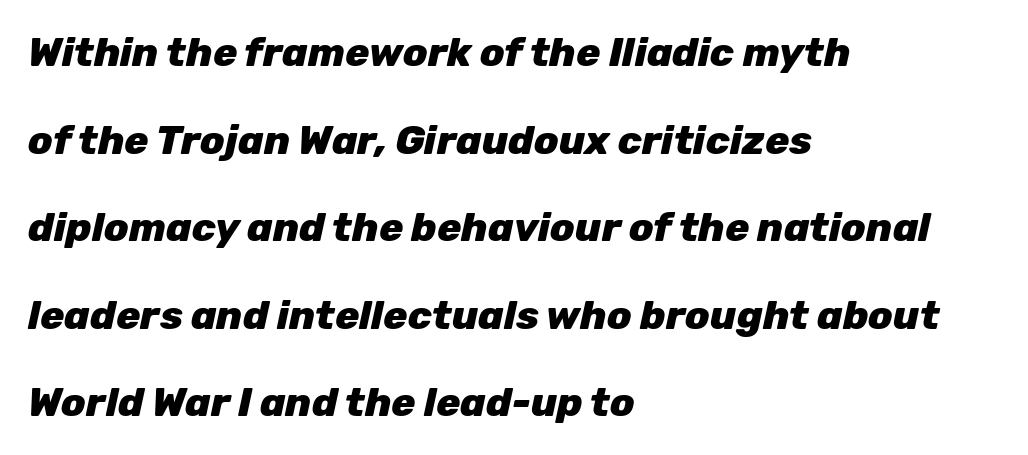
Q: Is the text bold? A: Yes.
Q: Is the text italic (slanted)? A: Yes, it leans right by about 12 degrees.
Q: Is the text underlined? A: No.
Q: How is the paragraph aligned? A: Left-aligned.
Q: Is the spacing between letters normal or unusually wide? A: Normal.
Q: Is the spacing between lines tight, normal or loose? A: Loose.
Q: Width (condensed, normal, or wide)? A: Normal.
Q: Stroke contrast? A: Low.
Q: x-height? A: Medium.
Q: Monospaced? A: No.
